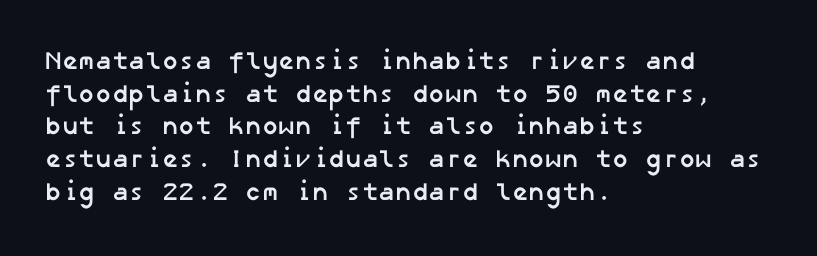
The image shows 25 px bold type; set left-aligned, normal line spacing (1.31x), normal letter spacing, not underlined.
